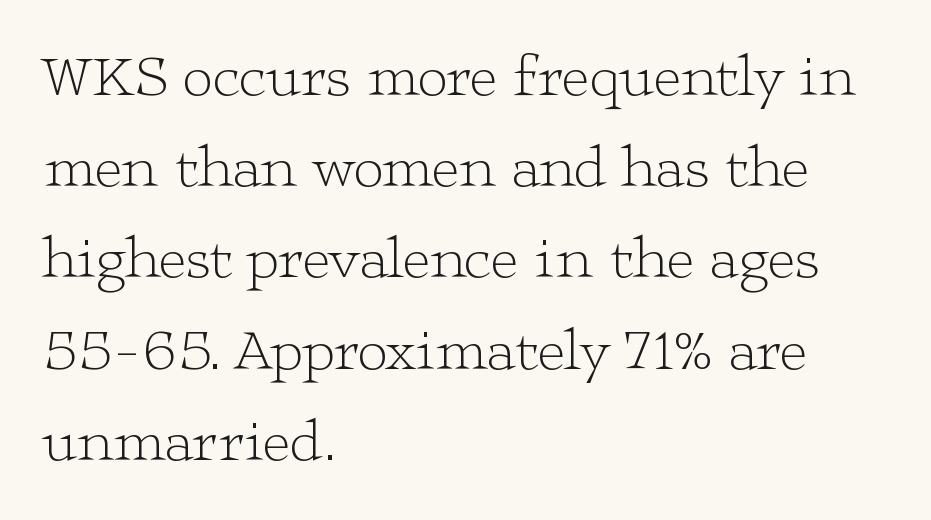
Leading matches the norm, producing a regular column. Notice how the stems are strictly vertical — no italics here. The passage is arranged the way most books set body copy — flush left. Think of a printed novel: that variable character pitch is what you see here.
